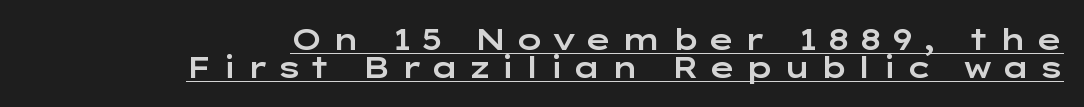
Q: Is the text italic (slanted)? A: No, it is upright.
Q: Is the typeface a serif or a sans-serif typeface? A: Sans-serif.
Q: Is the text underlined? A: Yes.
Q: How is the paragraph aligned? A: Right-aligned.
Q: Is the spacing between letters normal or unusually wide? A: Unusually wide.
Q: Is the spacing between lines tight, normal or loose? A: Tight.
Q: Width (condensed, normal, or wide)? A: Wide.
Q: Stroke contrast? A: Low.
Q: x-height? A: Medium.
Q: Monospaced? A: No.
